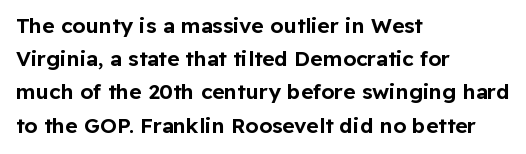
Q: Is the text italic (slanted)? A: No, it is upright.
Q: Is the text underlined? A: No.
Q: How is the paragraph aligned? A: Left-aligned.
Q: Is the spacing between letters normal or unusually wide? A: Normal.
Q: Is the spacing between lines tight, normal or loose? A: Normal.
